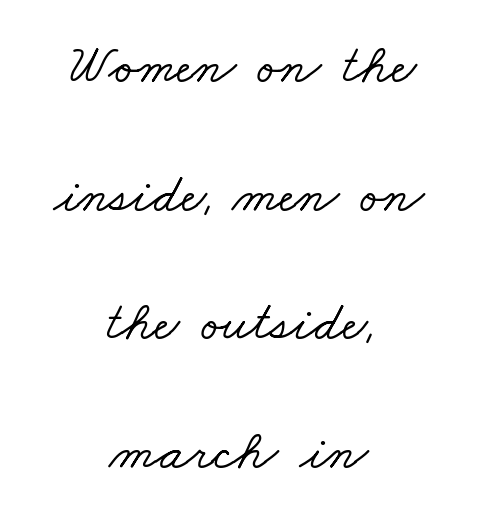
The designer went with a serif here, giving each stem small feet. Each new line begins a long way beneath the previous one. Character widths vary here, with narrow letters taking less room than wide ones. Honestly, there is no underline to notice here at all. The typesetter chose a symmetrical, centered arrangement here.
